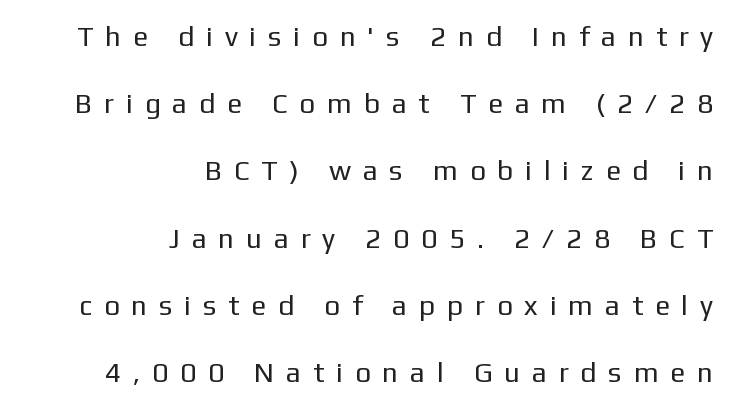
The letters stand upright; this is a roman face. The letters look calm and open, with moderate or lighter stems. The space beneath each line is pristine and unruled. Proportional: the letters do not fall into vertical columns.
